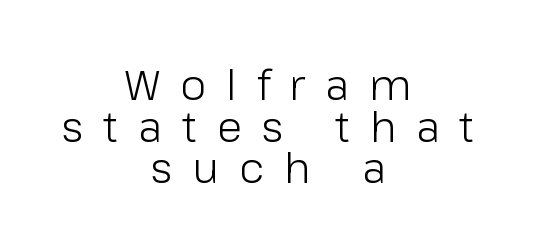
The image shows 42 px light sans-serif type, upright; set centered, tight line spacing (0.99x), unusually wide letter spacing (+0.48 em), not underlined; low stroke contrast and a medium x-height.
